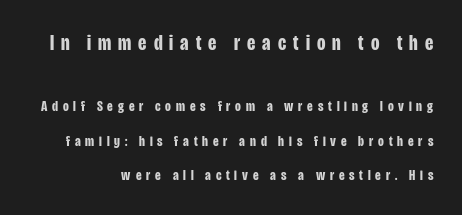
The image shows 22 px bold type, upright; set loose line spacing (2.3x), unusually wide letter spacing (+0.32 em), not underlined; the first (top) block is 1.47x larger.
